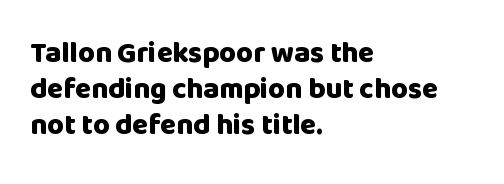
{"serif": "no", "italic": "no", "bold": "yes", "weight": "heavy", "width": "normal", "stroke_contrast": "low", "x_height": "large", "monospaced": "no", "underline": "no", "align": "left", "line_spacing": "normal", "line_spacing_ratio": 1.25, "letter_spacing": "normal", "letter_spacing_em": 0.0, "glyph_px": 29}
